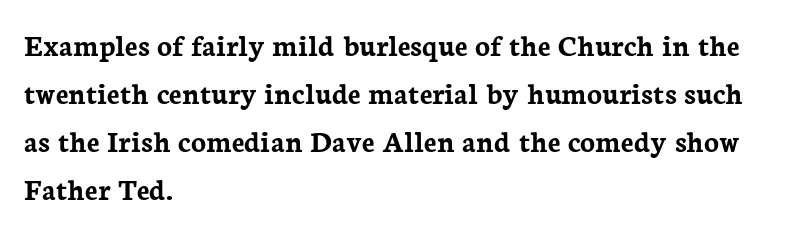
This is heavy type, rendered in bold. Line spacing here is normal. Nobody drew a line under any word here. The type sits square on the baseline with zero lean.
